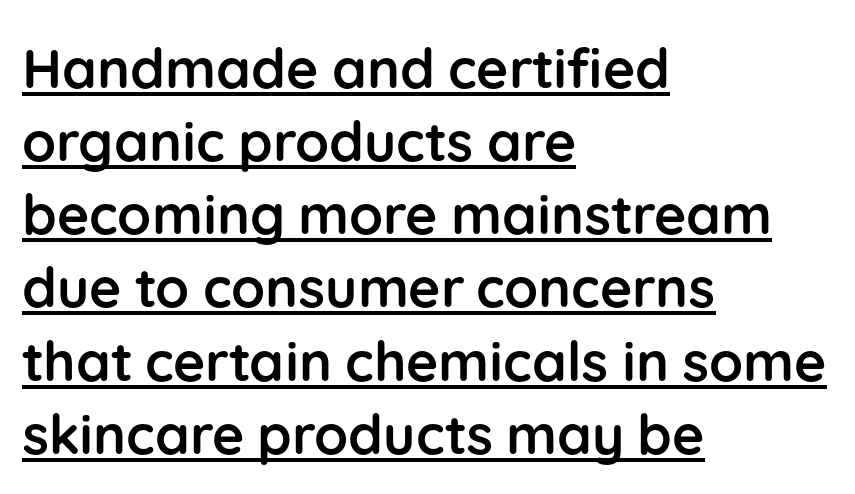
The sample's only ornament is a line tracing under the words. Nobody touched the tracking dial on this one. The passage shown is typed in a proportional face where columns would drift. The passage shown is typeset with a sans-serif family. You'd pick this weight for a headline — it's a proper bold. The lines are quadded left.
